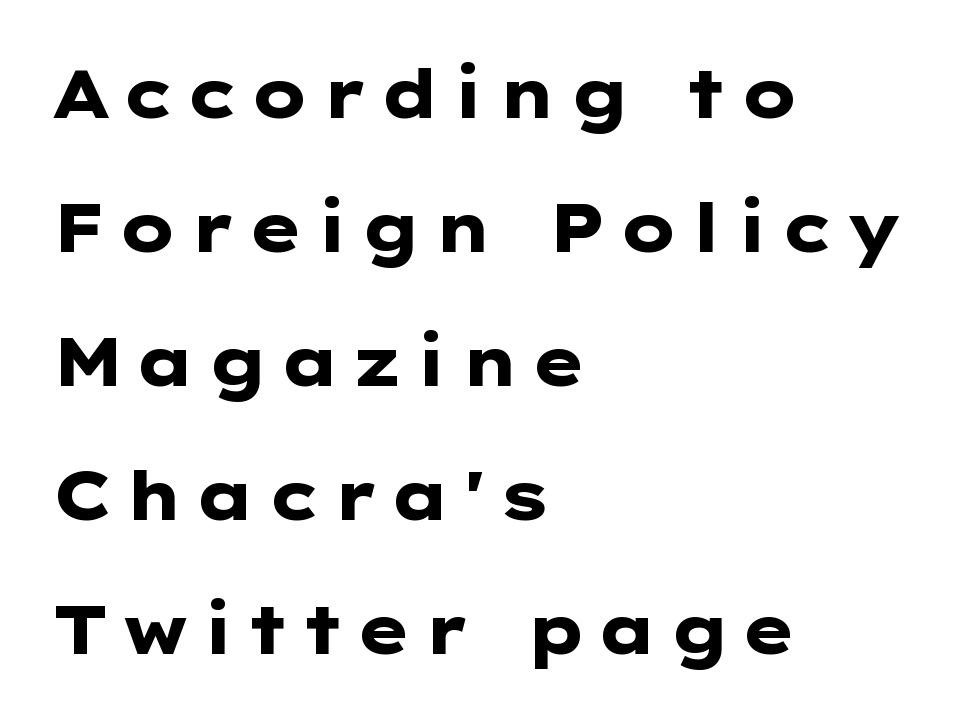
{"serif": "no", "italic": "no", "bold": "yes", "weight": "heavy", "width": "wide", "stroke_contrast": "low", "x_height": "medium", "underline": "no", "align": "left", "line_spacing": "loose", "line_spacing_ratio": 2.0, "glyph_px": 67}
